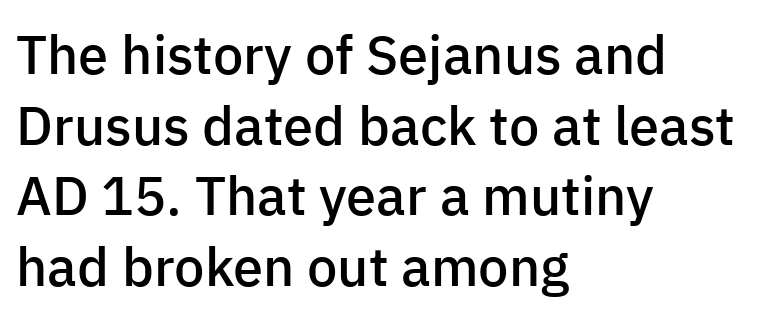
Unmarked baselines from the first word to the last. The horizontal fit of the characters is conventional and even. You could not count columns in this text — the font is proportionally spaced. No italicization has been applied; the sample stays upright. The ragged edge is on the right, which tells us the setting is flush left.
